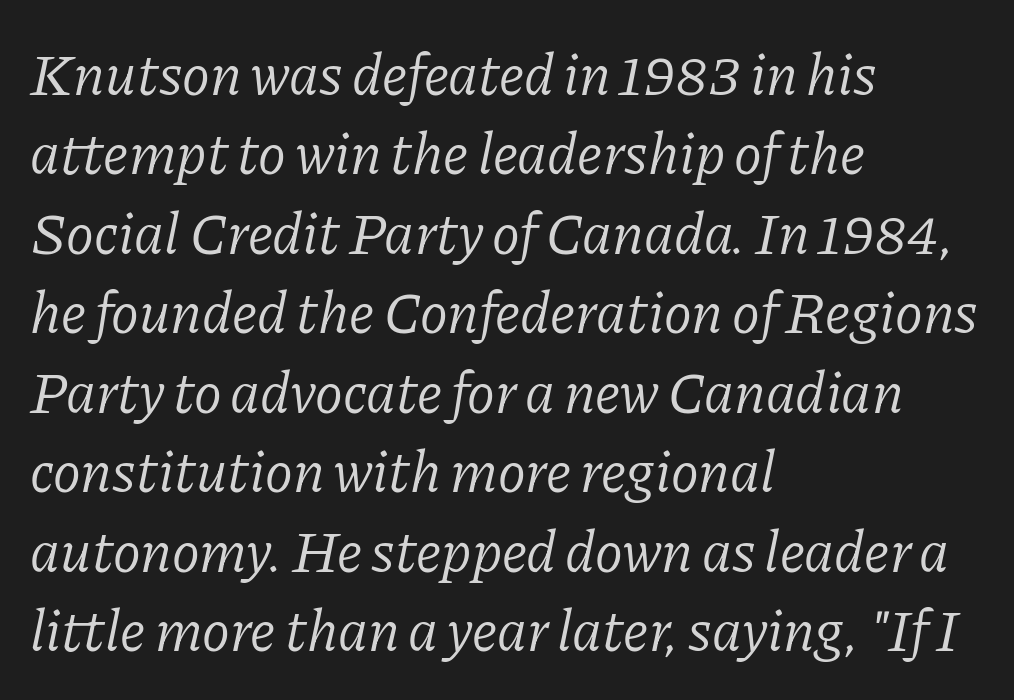
The image shows 58 px light serif type, italic (leaning right); set left-aligned, normal line spacing (1.37x), normal letter spacing, not underlined; low stroke contrast and a medium x-height.
